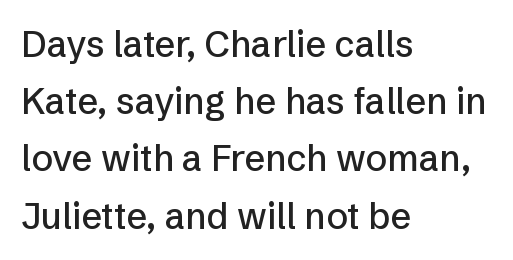
{"serif": "no", "italic": "no", "width": "normal", "stroke_contrast": "low", "x_height": "medium", "monospaced": "no", "underline": "no", "align": "left", "line_spacing": "normal", "line_spacing_ratio": 1.59, "letter_spacing": "normal", "letter_spacing_em": 0.0, "glyph_px": 36}
